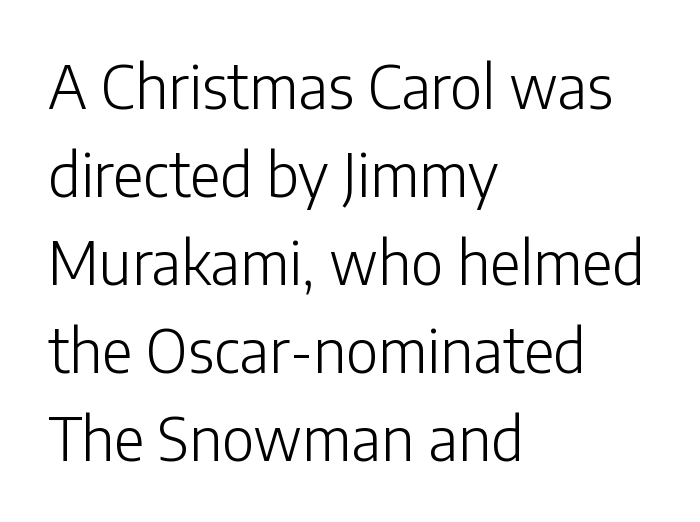
The letterforms sit at book weight or below. Observe the ordinary spacing: letters are neighbours, not strangers. Do the characters align in a grid? No, the font is proportional. Characters remain perfectly vertical along every line. The block of text has a typical density, with ordinary space between rows.
